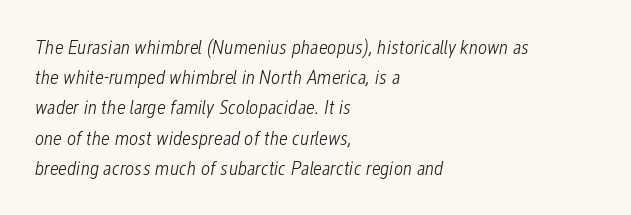
The image shows 20 px text type, italic (leaning right); set left-aligned, normal line spacing (1.51x), normal letter spacing, not underlined.
